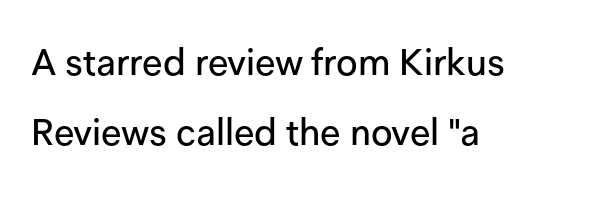
Q: Is the text italic (slanted)? A: No, it is upright.
Q: Is the typeface a serif or a sans-serif typeface? A: Sans-serif.
Q: Is the text underlined? A: No.
Q: How is the paragraph aligned? A: Left-aligned.
Q: Is the spacing between letters normal or unusually wide? A: Normal.
Q: Width (condensed, normal, or wide)? A: Normal.
Q: Stroke contrast? A: Low.
Q: x-height? A: Medium.
Q: Monospaced? A: No.
